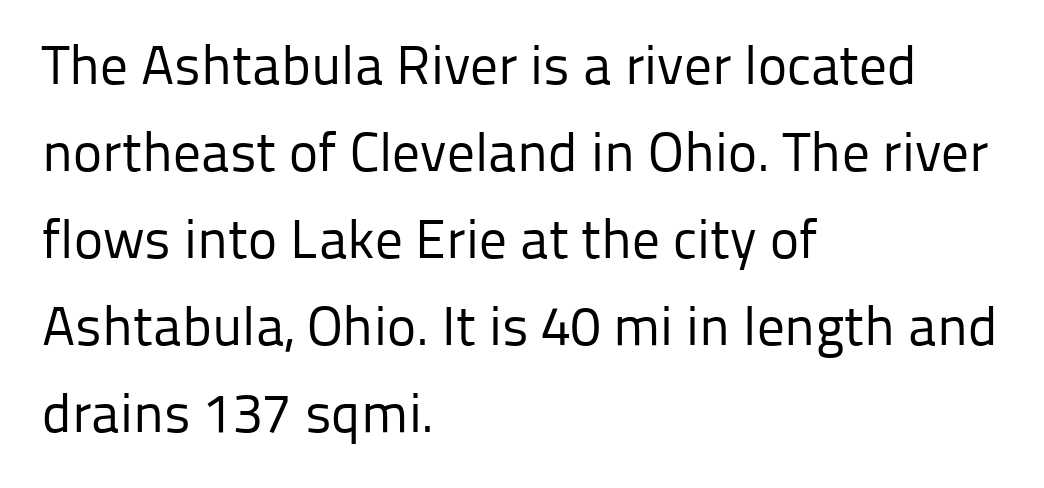
Words float on clear page, feet unadorned. Leading matches the norm, producing a regular column. Are there feet on the stems? There aren't — it's a sans. Tracking here is standard; glyphs follow each other at the usual distance. Quick note: not italic, upright.
